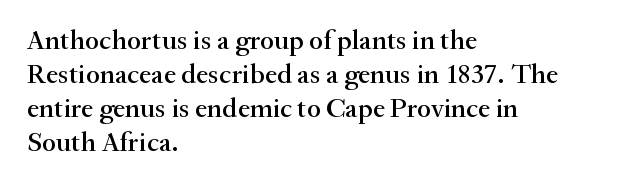
{"serif": "yes", "italic": "no", "width": "normal", "stroke_contrast": "medium", "x_height": "small", "monospaced": "no", "underline": "no", "align": "left", "line_spacing_ratio": 1.21, "letter_spacing": "normal", "letter_spacing_em": 0.0, "glyph_px": 28}
